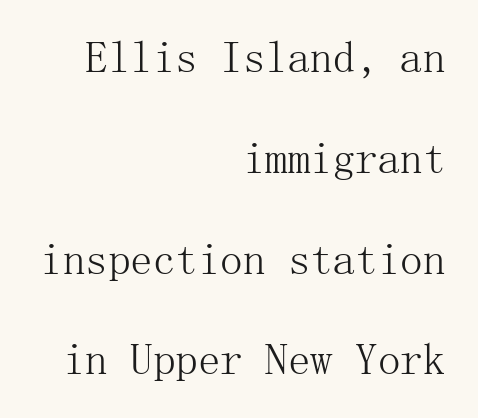
Q: Is the text bold? A: No.
Q: Is the text italic (slanted)? A: No, it is upright.
Q: Is the typeface a serif or a sans-serif typeface? A: Serif.
Q: Is the text underlined? A: No.
Q: How is the paragraph aligned? A: Right-aligned.
Q: Is the spacing between letters normal or unusually wide? A: Normal.
Q: Is the spacing between lines tight, normal or loose? A: Loose.
Q: Width (condensed, normal, or wide)? A: Normal.
Q: Stroke contrast? A: Medium.
Q: x-height? A: Medium.
